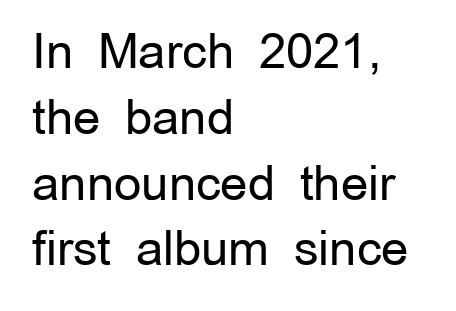
Only glyphs here, with clear space below each row. Proportional: the letters do not fall into vertical columns. Compared with a typical body face, this is equally light or lighter still. Casual observation: everything's shoved over to the left. Notice how the stems are strictly vertical — no italics here. Is this a sans? Yes — the strokes have no serifs.
